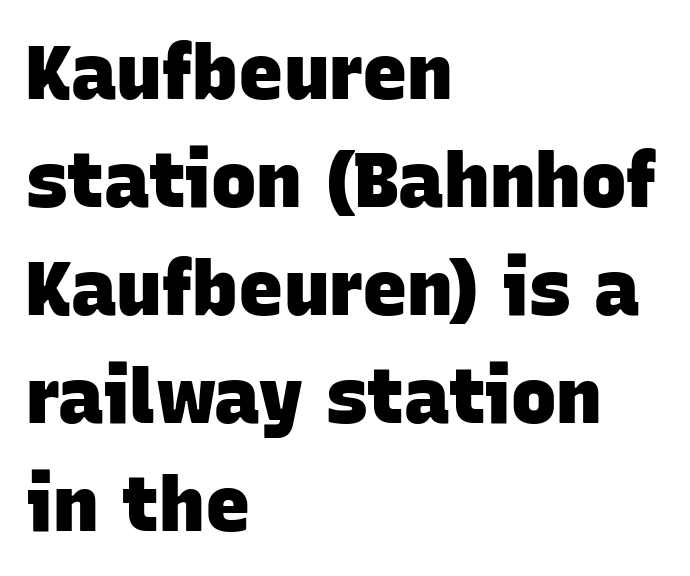
Note: no serifs on the glyphs. Is the letter spacing exaggerated? No — it looks like the ordinary default. The typesetting leans heavy: a genuine bold. These lines are set flush left with a ragged right edge.
